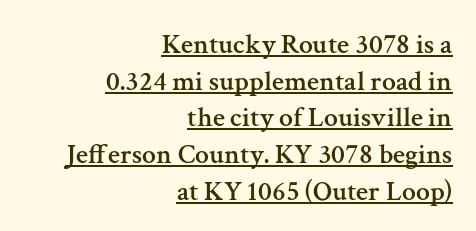
{"serif": "yes", "italic": "no", "width": "normal", "stroke_contrast": "medium", "x_height": "medium", "monospaced": "no", "underline": "yes", "align": "right", "line_spacing": "normal", "line_spacing_ratio": 1.31, "letter_spacing": "normal", "letter_spacing_em": 0.0, "glyph_px": 28}
